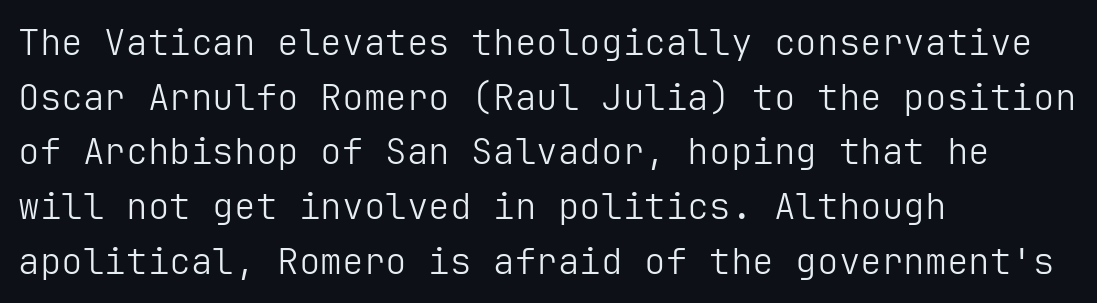
Q: Is the text bold? A: No.
Q: Is the text italic (slanted)? A: No, it is upright.
Q: Is the typeface a serif or a sans-serif typeface? A: Sans-serif.
Q: Is the text underlined? A: No.
Q: How is the paragraph aligned? A: Left-aligned.
Q: Is the spacing between letters normal or unusually wide? A: Normal.
Q: Is the spacing between lines tight, normal or loose? A: Normal.
Q: Width (condensed, normal, or wide)? A: Normal.
Q: Stroke contrast? A: Low.
Q: x-height? A: Medium.
